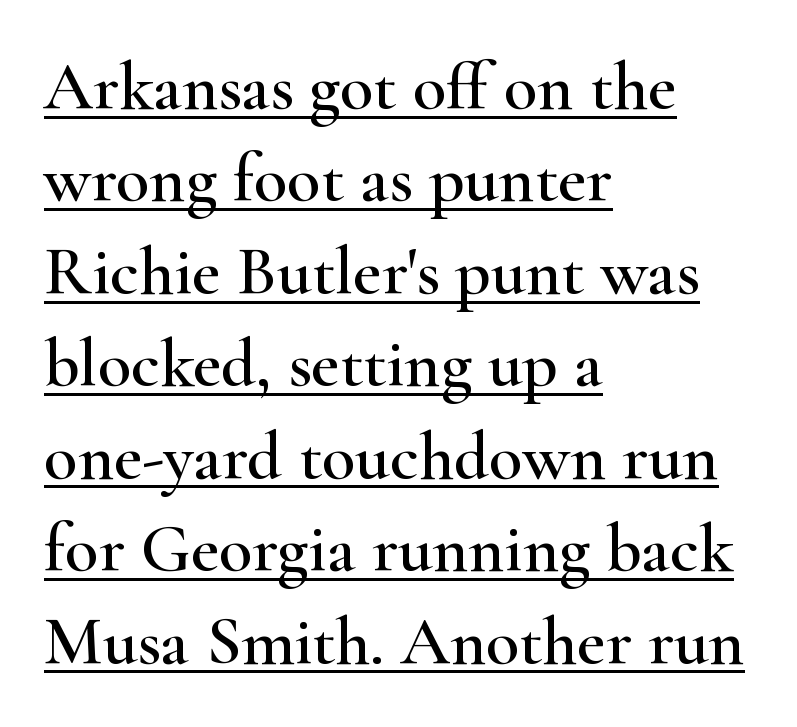
Q: Is the text italic (slanted)? A: No, it is upright.
Q: Is the typeface a serif or a sans-serif typeface? A: Serif.
Q: Is the text underlined? A: Yes.
Q: How is the paragraph aligned? A: Left-aligned.
Q: Is the spacing between letters normal or unusually wide? A: Normal.
Q: Is the spacing between lines tight, normal or loose? A: Normal.
Q: Width (condensed, normal, or wide)? A: Wide.
Q: Stroke contrast? A: High.
Q: x-height? A: Small.
Q: Monospaced? A: No.
